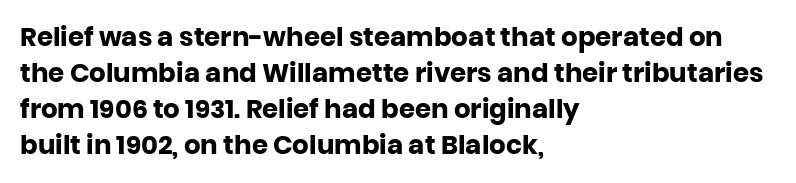
The image shows 26 px bold type, upright; set left-aligned, normal line spacing (1.39x), normal letter spacing, not underlined.
